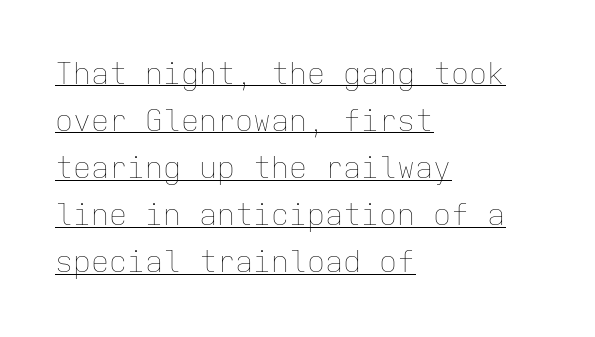
Q: Is the text bold? A: No.
Q: Is the text italic (slanted)? A: No, it is upright.
Q: Is the text underlined? A: Yes.
Q: How is the paragraph aligned? A: Left-aligned.
Q: Is the spacing between letters normal or unusually wide? A: Normal.
Q: Is the spacing between lines tight, normal or loose? A: Normal.
Q: Width (condensed, normal, or wide)? A: Normal.
Q: Stroke contrast? A: Low.
Q: x-height? A: Medium.
Q: Monospaced? A: Yes.
